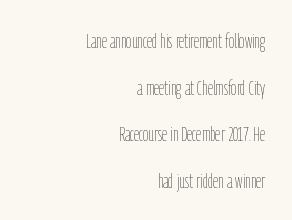
The image shows 21 px text type, upright; set right-aligned, loose line spacing (2.22x), normal letter spacing, not underlined.
